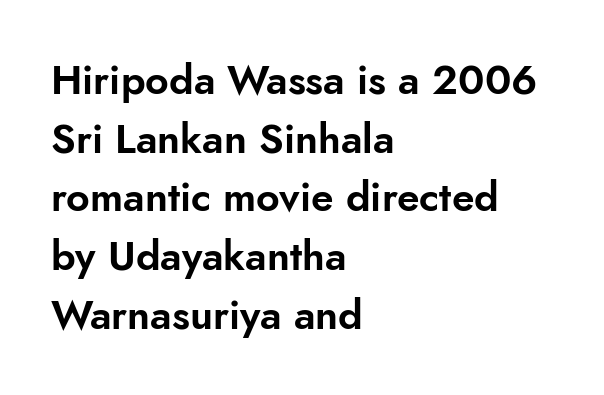
To sum up the face: it is a sans, with no serifs. Underline: absent. The letters advance in unequal steps, a hallmark of proportional type. Tracking value appears to be zero — textbook default spacing.
